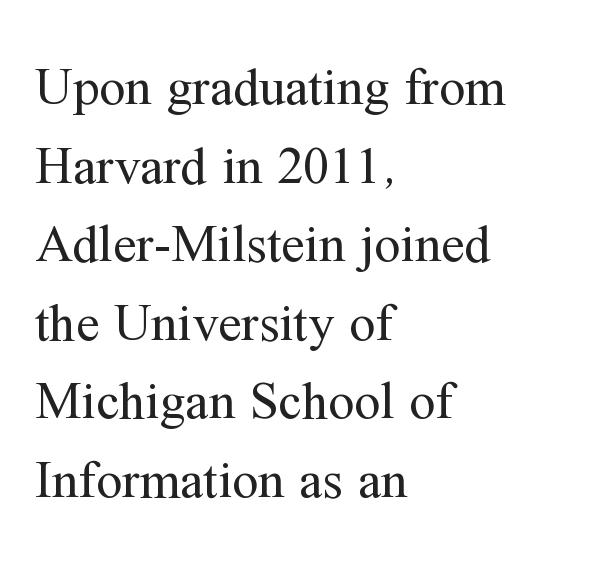
The image shows 52 px regular-weight serif type, upright; set left-aligned, normal line spacing (1.51x), normal letter spacing, not underlined; medium stroke contrast and a medium x-height.
